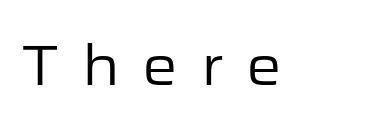
The passage shown is typeset with a sans-serif family. Character widths vary here, with narrow letters taking less room than wide ones. The gaps between neighbouring characters are conspicuously large. The weight tops out at a normal text grade. Posture: upright roman. Lines of text with bare space underneath.
